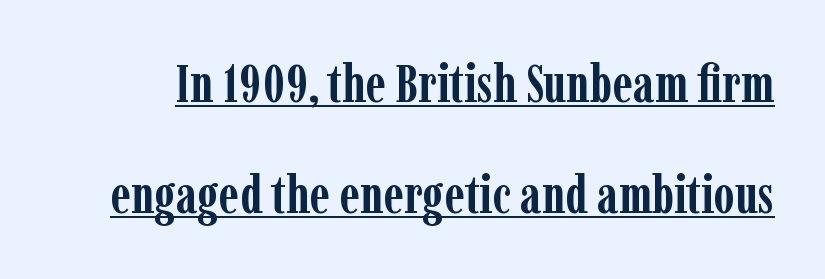
The image shows 53 px semibold, condensed serif type, upright; set loose line spacing (2.1x), normal letter spacing, underlined; low stroke contrast and a medium x-height.
